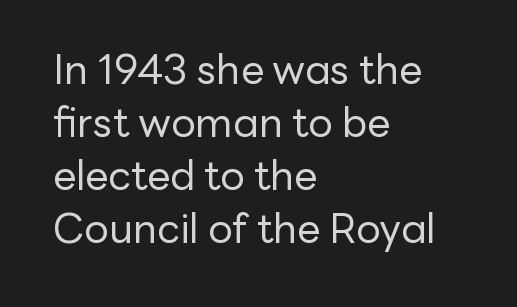
The image shows 41 px regular-weight sans-serif type, upright; set left-aligned, normal line spacing (1.29x), normal letter spacing, not underlined; low stroke contrast and a medium x-height.
